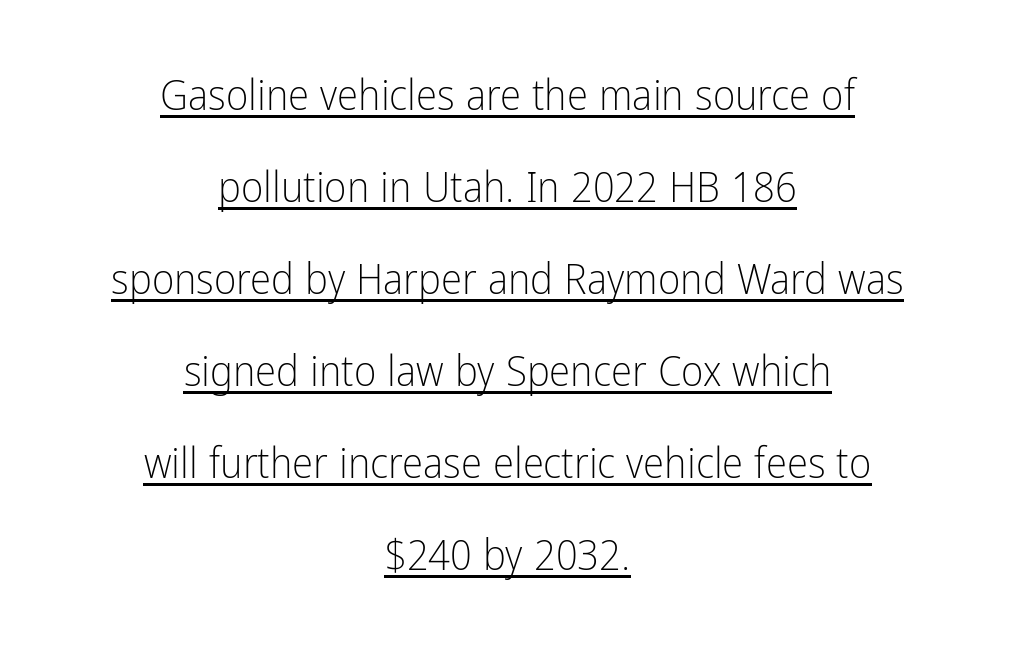
{"serif": "no", "italic": "no", "bold": "no", "weight": "light", "width": "condensed", "stroke_contrast": "low", "x_height": "medium", "monospaced": "no", "underline": "yes", "align": "center", "line_spacing": "loose", "line_spacing_ratio": 2.14, "letter_spacing": "normal", "letter_spacing_em": 0.0, "glyph_px": 43}
